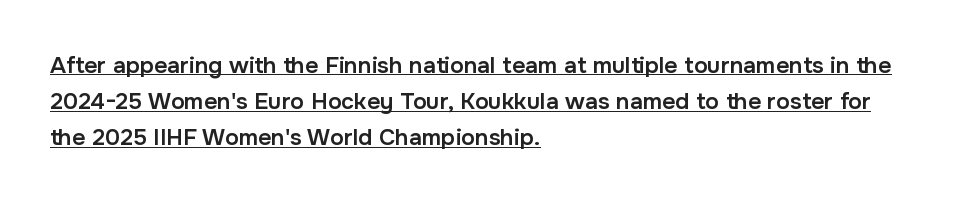
The image shows 23 px text type, upright; set left-aligned, normal line spacing (1.57x), normal letter spacing, underlined.
